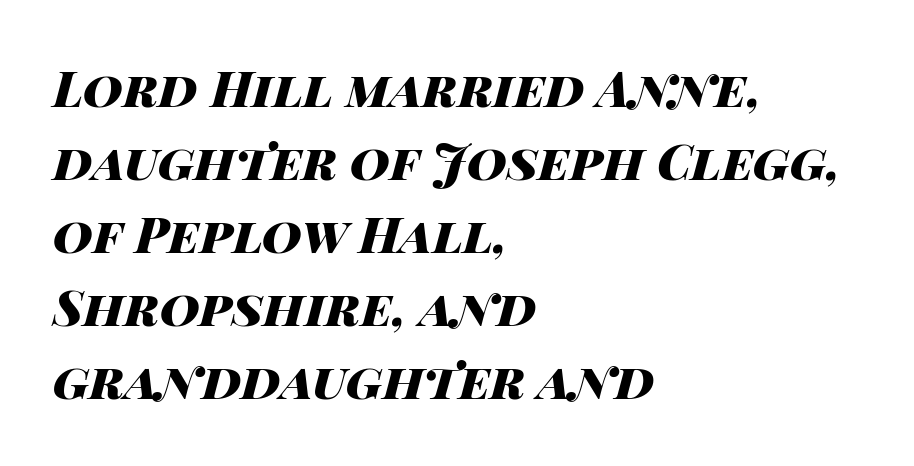
{"italic": "yes", "lean": "right", "slant_degrees": 14, "bold": "yes", "weight": "heavy", "width": "wide", "stroke_contrast": "high", "x_height": "large", "monospaced": "no", "underline": "no", "align": "left", "line_spacing": "normal", "line_spacing_ratio": 1.49, "letter_spacing": "normal", "letter_spacing_em": 0.0, "glyph_px": 49}
